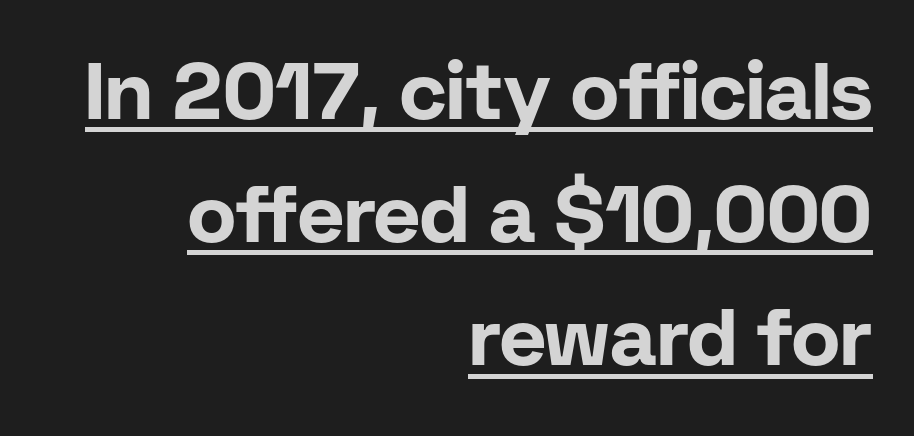
{"serif": "no", "italic": "no", "bold": "yes", "weight": "bold", "width": "normal", "stroke_contrast": "low", "x_height": "medium", "monospaced": "no", "underline": "yes", "align": "right", "line_spacing": "normal", "line_spacing_ratio": 1.54, "letter_spacing": "normal", "letter_spacing_em": 0.0, "glyph_px": 80}
